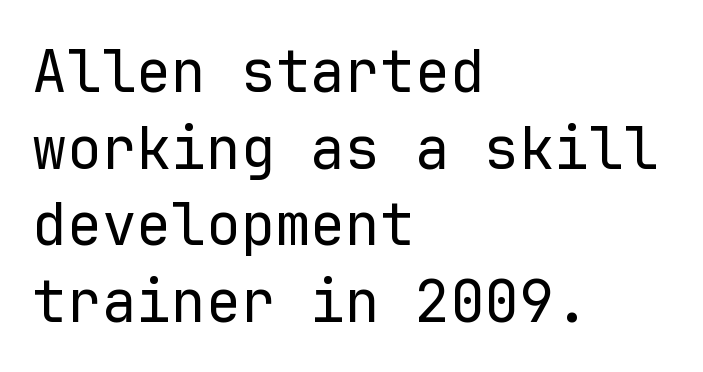
The image shows 58 px regular-weight sans-serif type, upright, monospaced; set left-aligned, normal line spacing (1.32x), normal letter spacing, not underlined; low stroke contrast and a medium x-height.
